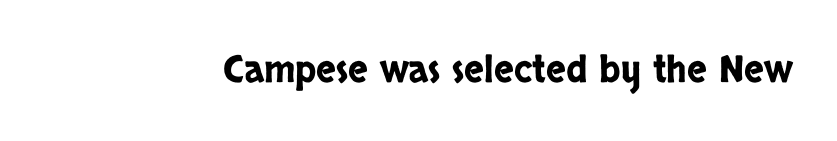
Q: Is the text italic (slanted)? A: No, it is upright.
Q: Is the typeface a serif or a sans-serif typeface? A: Sans-serif.
Q: Is the text underlined? A: No.
Q: Is the spacing between letters normal or unusually wide? A: Normal.
Q: Width (condensed, normal, or wide)? A: Condensed.
Q: Stroke contrast? A: Low.
Q: x-height? A: Large.
Q: Monospaced? A: No.
